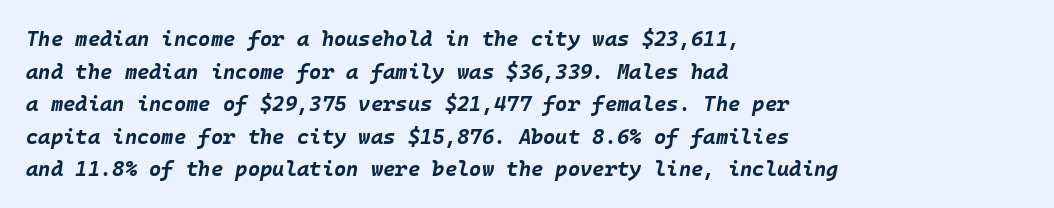
Q: Is the text bold? A: Yes.
Q: Is the text italic (slanted)? A: Yes, it leans right by about 10 degrees.
Q: Is the text underlined? A: No.
Q: How is the paragraph aligned? A: Left-aligned.
Q: Is the spacing between letters normal or unusually wide? A: Normal.
Q: Is the spacing between lines tight, normal or loose? A: Normal.
